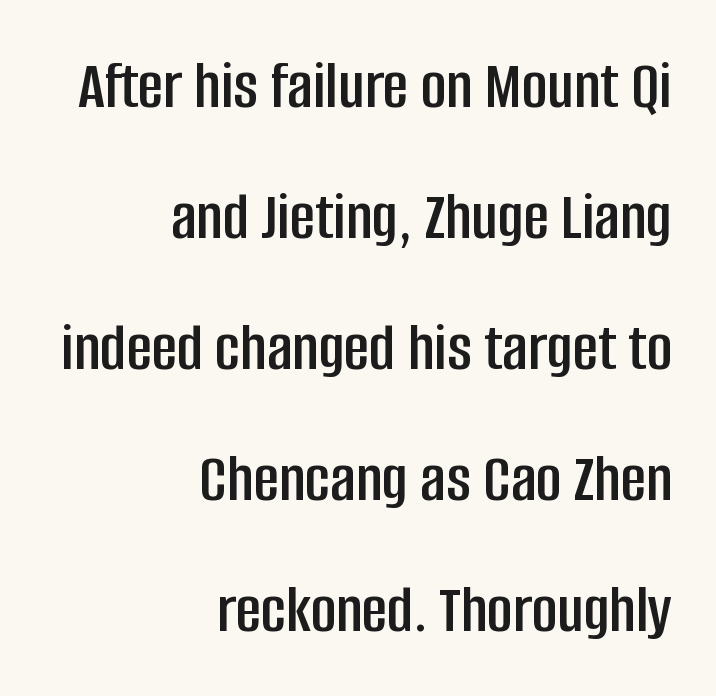
{"serif": "no", "italic": "no", "width": "condensed", "stroke_contrast": "low", "x_height": "large", "monospaced": "no", "underline": "no", "align": "right", "line_spacing_ratio": 1.87, "letter_spacing": "normal", "letter_spacing_em": 0.0, "glyph_px": 70}
